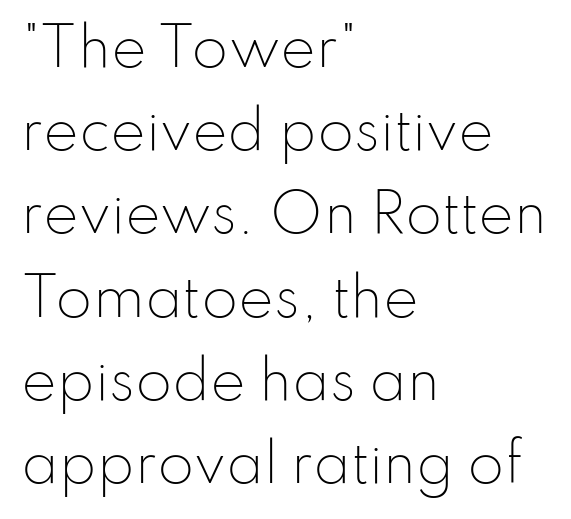
This is sans-serif lettering, the kind often seen on screens and signage. The paragraph has a hard left edge and a soft right edge. These lines were composed using upright roman letters. The letterforms sit shoulder to shoulder at normal distance.
